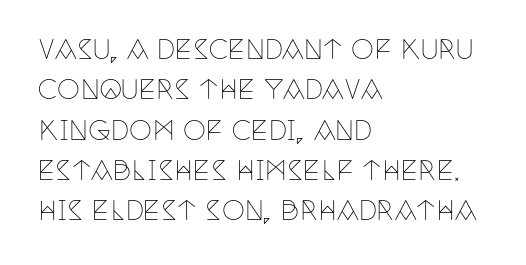
The image shows 26 px text type, upright; set left-aligned, normal line spacing (1.55x), normal letter spacing, not underlined.
